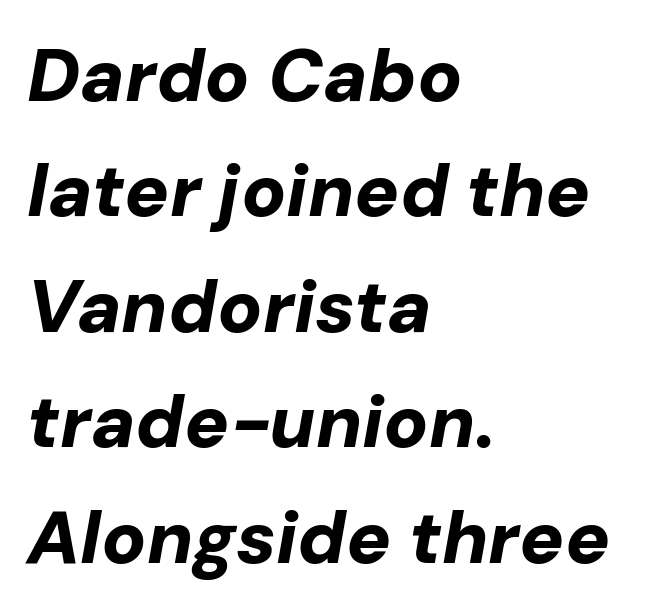
Q: Is the text bold? A: Yes.
Q: Is the text italic (slanted)? A: Yes, it leans right by about 10 degrees.
Q: Is the text underlined? A: No.
Q: How is the paragraph aligned? A: Left-aligned.
Q: Is the spacing between letters normal or unusually wide? A: Normal.
Q: Is the spacing between lines tight, normal or loose? A: Normal.
Q: Width (condensed, normal, or wide)? A: Normal.
Q: Stroke contrast? A: Low.
Q: x-height? A: Medium.
Q: Monospaced? A: No.
